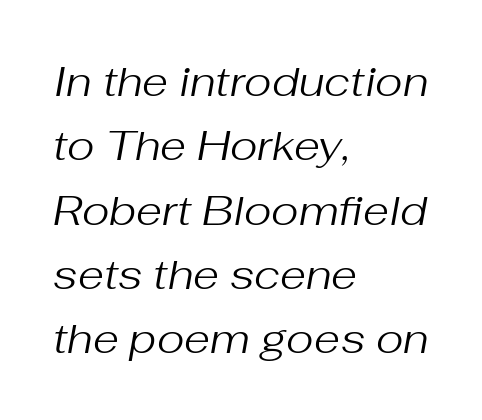
The passage is arranged the way most books set body copy — flush left. Does extra space separate the letters? No, they use regular spacing. Unmarked baselines from the first word to the last. The letters are slanted; this is an italic face.
